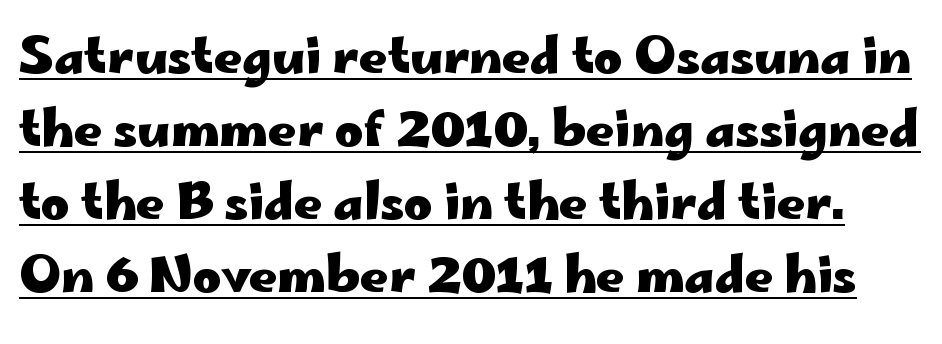
{"serif": "no", "italic": "no", "bold": "yes", "weight": "heavy", "width": "wide", "stroke_contrast": "low", "x_height": "small", "monospaced": "no", "underline": "yes", "line_spacing": "normal", "line_spacing_ratio": 1.49, "letter_spacing": "normal", "letter_spacing_em": 0.0, "glyph_px": 49}
